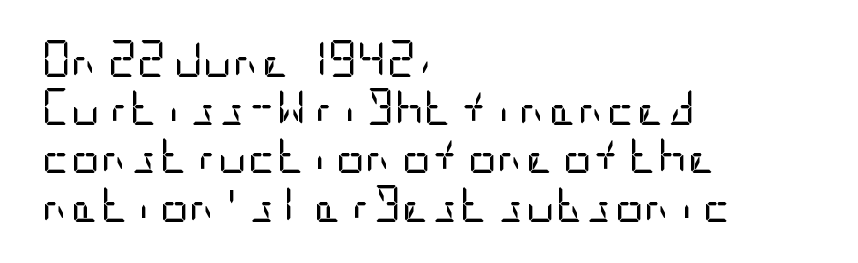
Q: Is the text bold? A: No.
Q: Is the text italic (slanted)? A: No, it is upright.
Q: Is the typeface a serif or a sans-serif typeface? A: Sans-serif.
Q: Is the text underlined? A: No.
Q: How is the paragraph aligned? A: Left-aligned.
Q: Is the spacing between letters normal or unusually wide? A: Normal.
Q: Is the spacing between lines tight, normal or loose? A: Normal.
Q: Width (condensed, normal, or wide)? A: Condensed.
Q: Stroke contrast? A: Low.
Q: x-height? A: Large.
